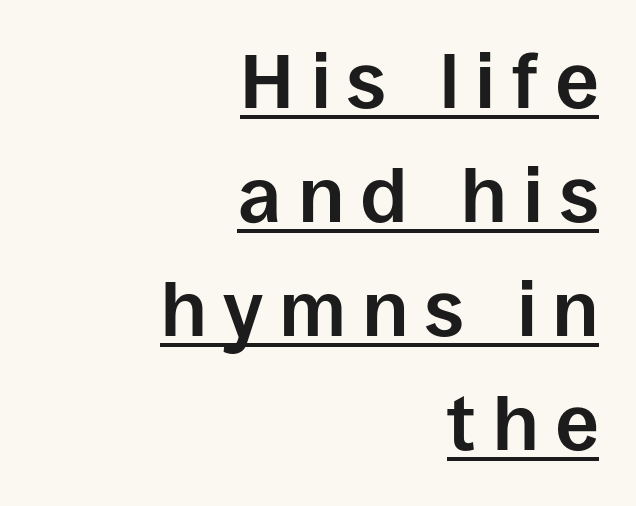
{"serif": "no", "italic": "no", "bold": "yes", "weight": "bold", "width": "normal", "stroke_contrast": "low", "x_height": "large", "monospaced": "no", "underline": "yes", "align": "right", "line_spacing": "normal", "line_spacing_ratio": 1.5, "letter_spacing": "wide", "letter_spacing_em": 0.23, "glyph_px": 76}
